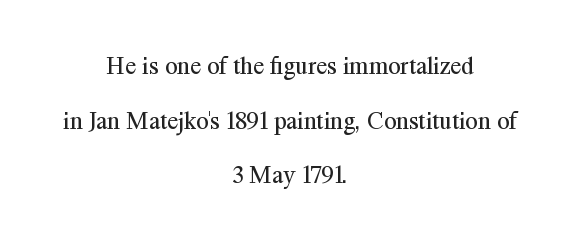
The image shows 25 px text type, upright; set centered, loose line spacing (2.19x), normal letter spacing, not underlined.
